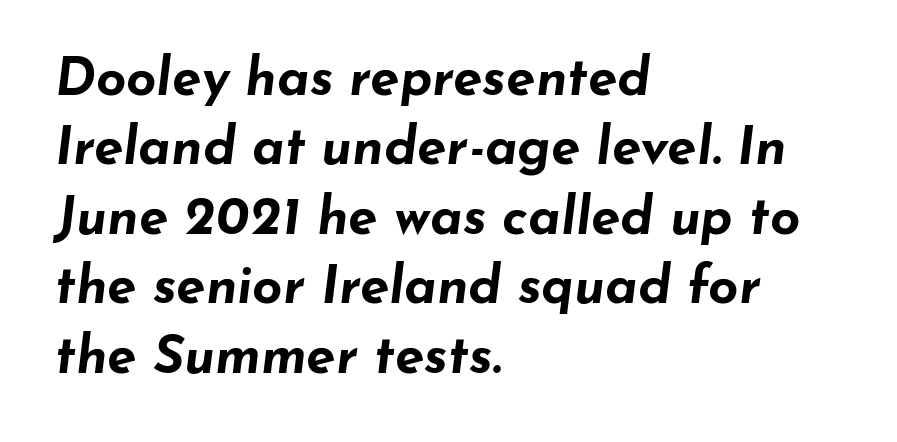
Q: Is the text bold? A: Yes.
Q: Is the text italic (slanted)? A: Yes, it leans right by about 7 degrees.
Q: Is the text underlined? A: No.
Q: How is the paragraph aligned? A: Left-aligned.
Q: Is the spacing between letters normal or unusually wide? A: Normal.
Q: Is the spacing between lines tight, normal or loose? A: Normal.
Q: Width (condensed, normal, or wide)? A: Wide.
Q: Stroke contrast? A: Low.
Q: x-height? A: Small.
Q: Monospaced? A: No.
